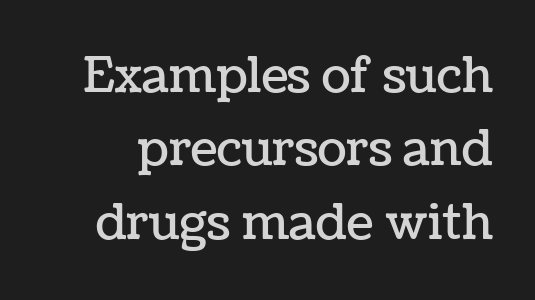
{"italic": "no", "width": "normal", "stroke_contrast": "low", "x_height": "medium", "monospaced": "no", "underline": "no", "line_spacing": "normal", "line_spacing_ratio": 1.53, "letter_spacing": "normal", "letter_spacing_em": 0.0, "glyph_px": 48}
